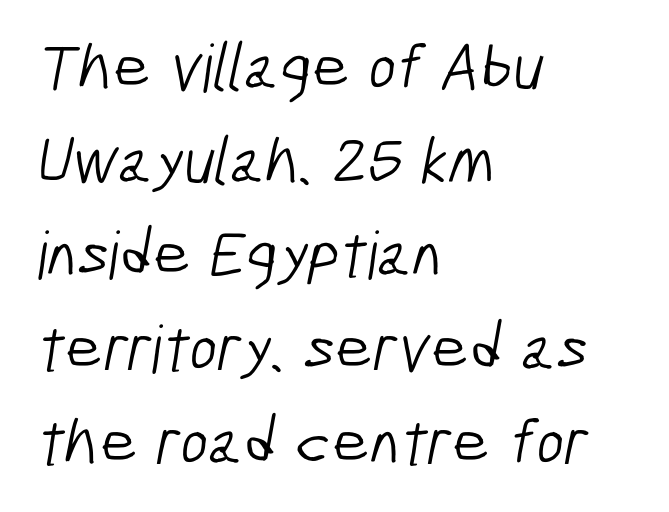
The image shows 66 px light, condensed sans-serif type; set left-aligned, normal line spacing (1.42x), normal letter spacing, not underlined; low stroke contrast and a medium x-height.
